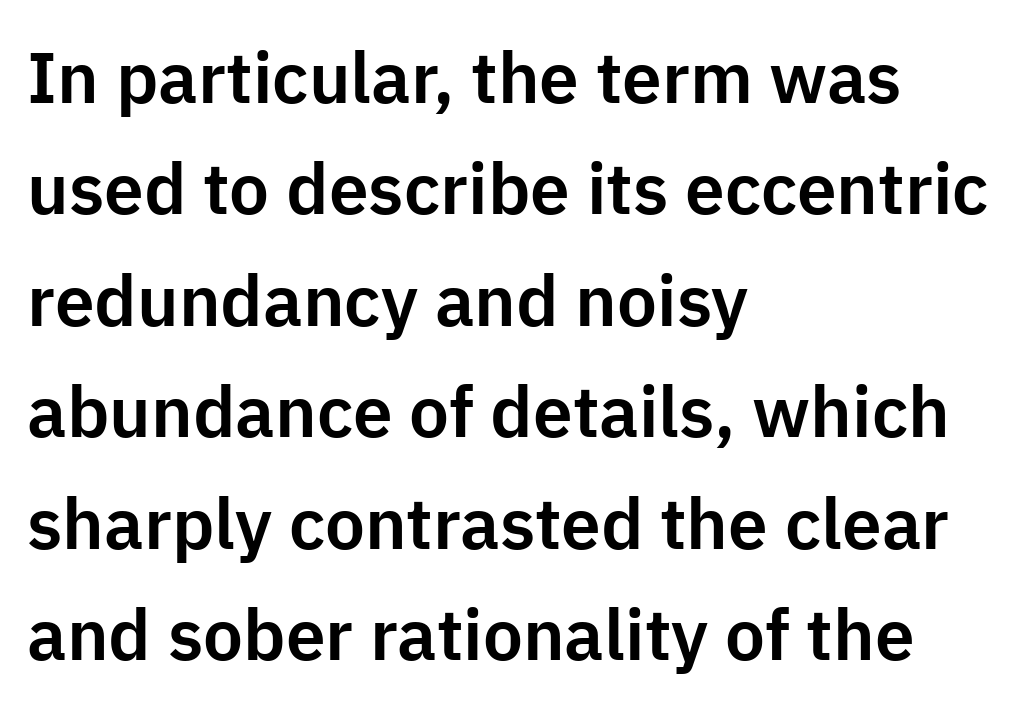
The image shows 71 px sans-serif type, upright; set left-aligned, normal line spacing (1.57x), normal letter spacing, not underlined; low stroke contrast and a medium x-height.
